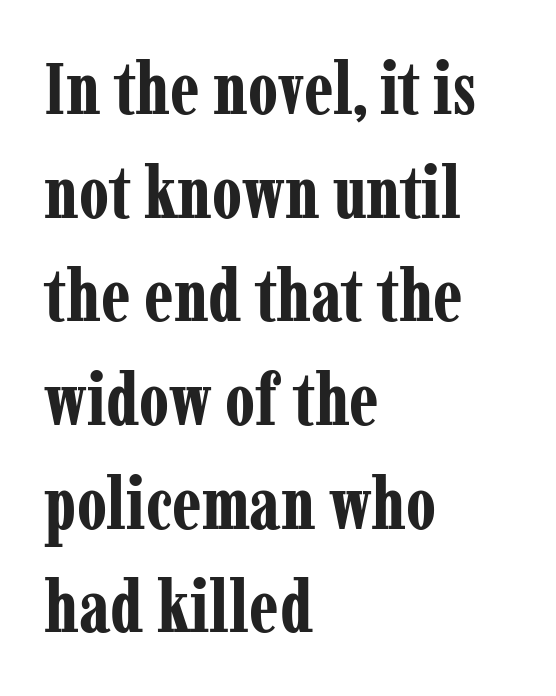
The image shows 73 px bold, condensed serif type, upright; set left-aligned, normal line spacing (1.42x), normal letter spacing, not underlined; low stroke contrast and a medium x-height.
